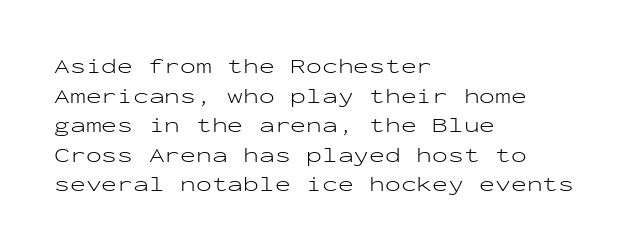
The image shows 21 px text type, upright; set left-aligned, normal line spacing (1.41x), normal letter spacing, not underlined.
